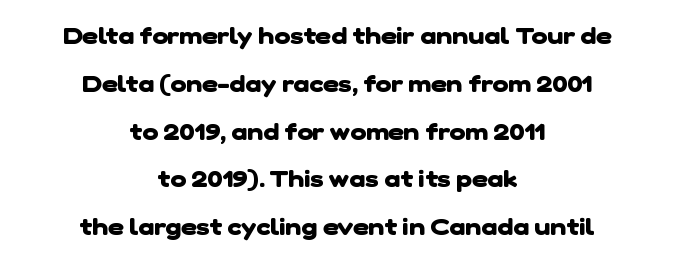
The image shows 24 px bold type; set centered, loose line spacing (1.99x), normal letter spacing, not underlined.
